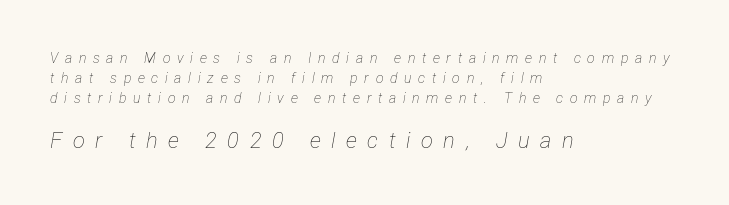
The image shows 22 px text type, italic (leaning right); set left-aligned, normal line spacing (1.42x), unusually wide letter spacing (+0.48 em), not underlined; the second (bottom) block is 1.57x larger.
